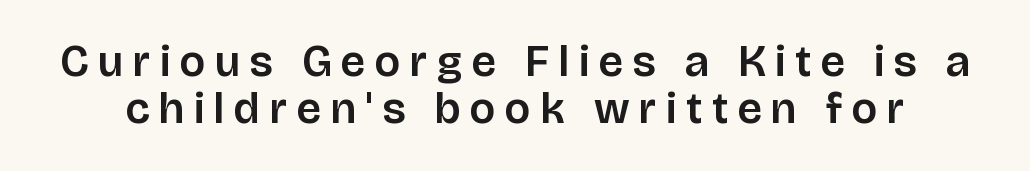
The image shows 44 px sans-serif type, upright; set tight line spacing (1.07x), unusually wide letter spacing (+0.22 em), not underlined; low stroke contrast and a large x-height.
